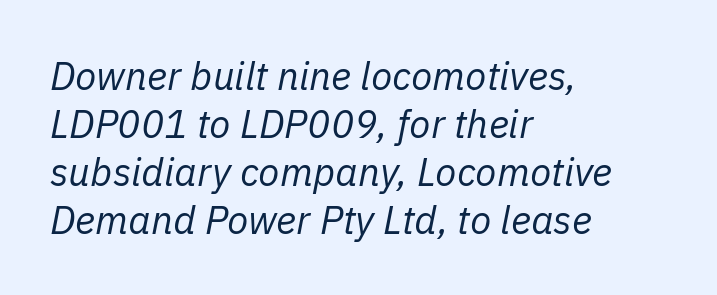
Q: Is the text bold? A: No.
Q: Is the text italic (slanted)? A: Yes, it leans right by about 11 degrees.
Q: Is the text underlined? A: No.
Q: How is the paragraph aligned? A: Left-aligned.
Q: Is the spacing between letters normal or unusually wide? A: Normal.
Q: Width (condensed, normal, or wide)? A: Normal.
Q: Stroke contrast? A: Low.
Q: x-height? A: Medium.
Q: Monospaced? A: No.
